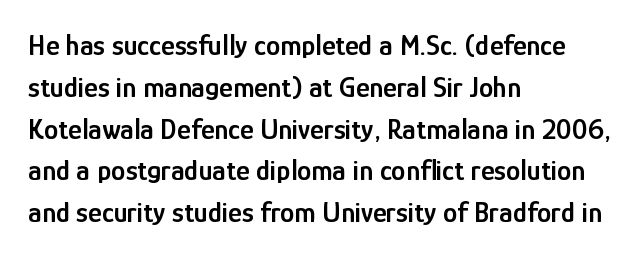
{"serif": "no", "italic": "no", "bold": "semi", "weight": "semibold", "width": "condensed", "stroke_contrast": "low", "x_height": "medium", "monospaced": "no", "underline": "no", "align": "left", "line_spacing": "normal", "line_spacing_ratio": 1.44, "letter_spacing": "normal", "letter_spacing_em": 0.0, "glyph_px": 29}
